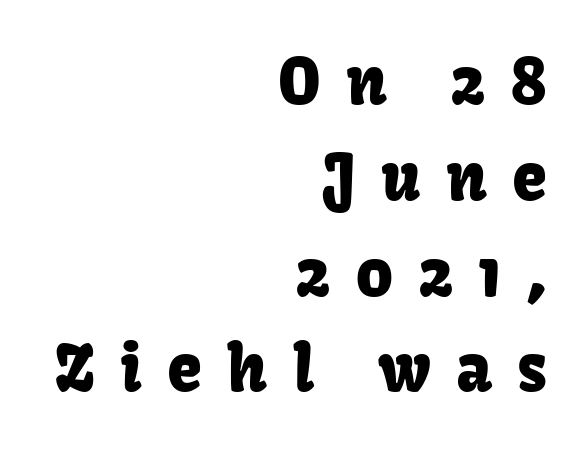
The image shows 63 px sans-serif type, upright; set right-aligned, normal line spacing (1.52x), unusually wide letter spacing (+0.4 em), not underlined; low stroke contrast and a medium x-height.
